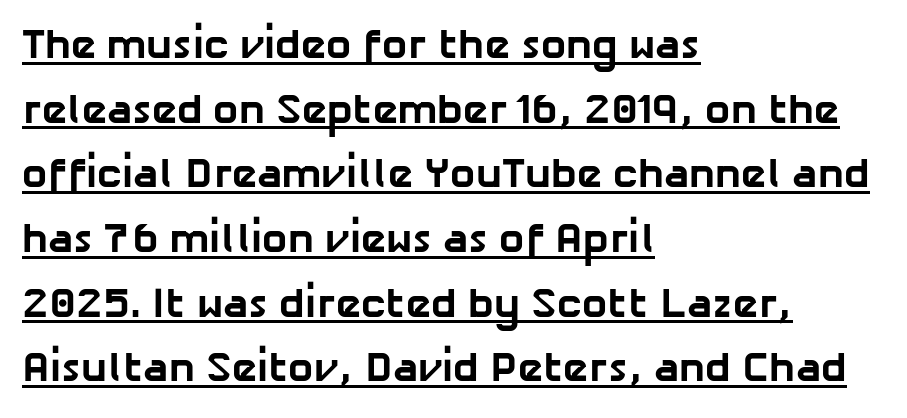
The image shows 42 px bold sans-serif type; set left-aligned, normal line spacing (1.54x), normal letter spacing, underlined; low stroke contrast and a medium x-height.
